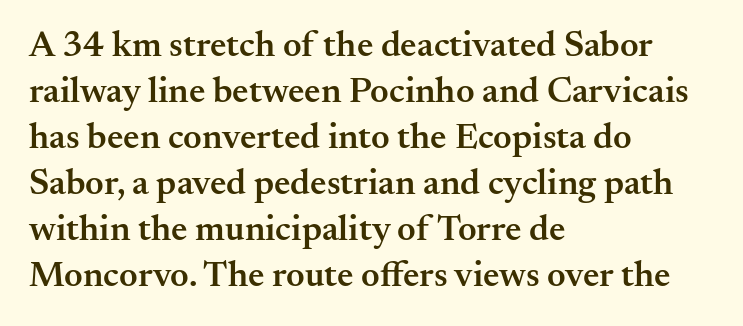
{"serif": "yes", "italic": "no", "bold": "semi", "weight": "semibold", "width": "normal", "stroke_contrast": "medium", "x_height": "small", "monospaced": "no", "underline": "no", "align": "left", "line_spacing": "normal", "line_spacing_ratio": 1.28, "letter_spacing": "normal", "letter_spacing_em": 0.0, "glyph_px": 36}
